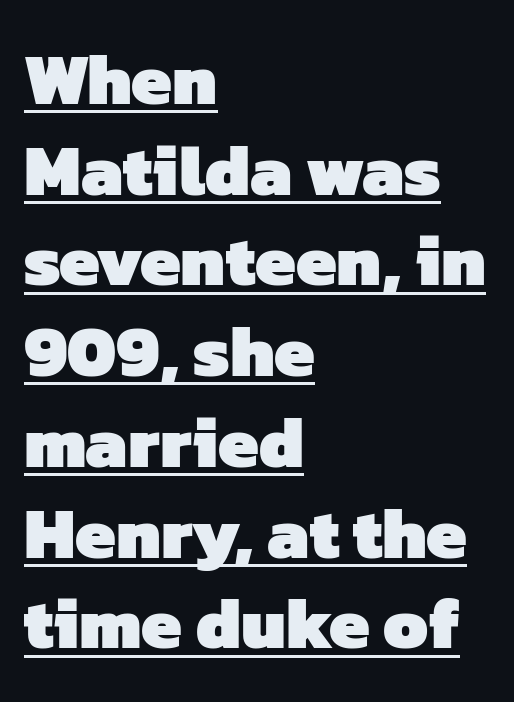
Q: Is the text bold? A: Yes.
Q: Is the typeface a serif or a sans-serif typeface? A: Sans-serif.
Q: Is the text underlined? A: Yes.
Q: How is the paragraph aligned? A: Left-aligned.
Q: Is the spacing between letters normal or unusually wide? A: Normal.
Q: Is the spacing between lines tight, normal or loose? A: Normal.
Q: Width (condensed, normal, or wide)? A: Normal.
Q: Stroke contrast? A: Low.
Q: x-height? A: Medium.
Q: Monospaced? A: No.
